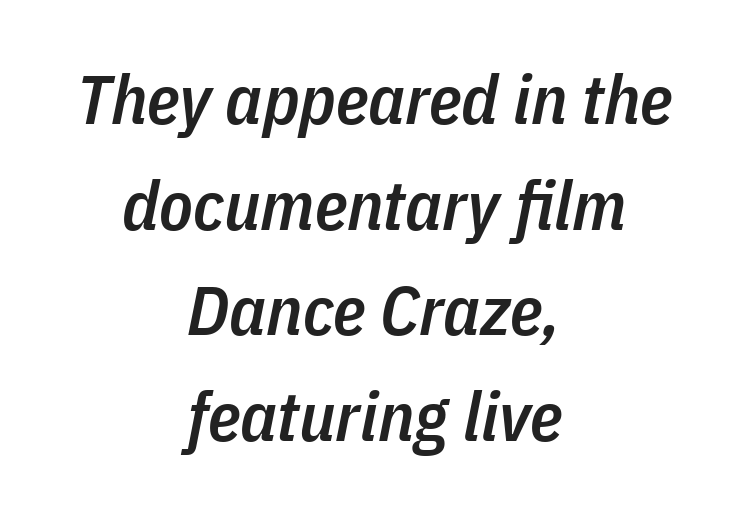
A centered setting, common on invitations and titles, is used for this passage. You can tell it's italic because the verticals aren't actually vertical. The rendering keeps characters at their native spacing. Here the designer chose a conventional face with non-uniform glyph widths. Any mark beneath the type? The region is blank. Students, observe: this is what conventionally led text looks like.
